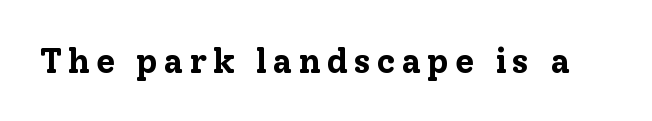
A typesetter would call this proportional, since set widths differ per character. The foot of each line stays bare and open. Posture: straight, roman, zero tilt. Observe the serifs anchoring each vertical stroke in this sample. Thick stems and heavy bowls — unmistakably bold.
